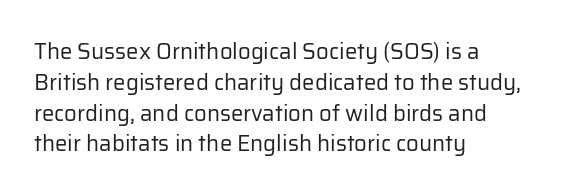
Q: Is the text bold? A: No.
Q: Is the text italic (slanted)? A: No, it is upright.
Q: Is the text underlined? A: No.
Q: How is the paragraph aligned? A: Left-aligned.
Q: Is the spacing between letters normal or unusually wide? A: Normal.
Q: Is the spacing between lines tight, normal or loose? A: Normal.
